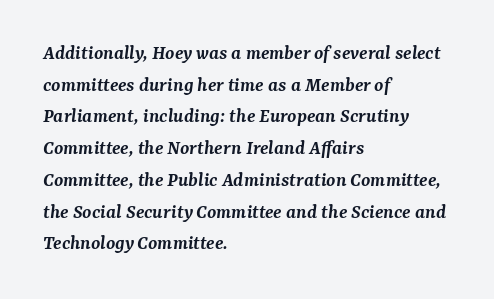
Q: Is the text bold? A: Semi-bold.
Q: Is the text italic (slanted)? A: Yes, it leans right by about 7 degrees.
Q: Is the text underlined? A: No.
Q: How is the paragraph aligned? A: Left-aligned.
Q: Is the spacing between letters normal or unusually wide? A: Normal.
Q: Is the spacing between lines tight, normal or loose? A: Normal.
